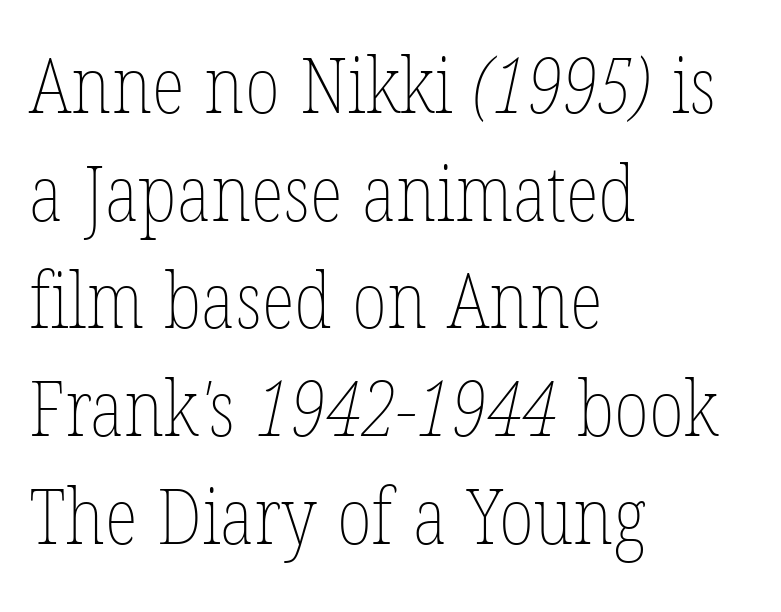
The image shows 78 px thin, condensed type; set left-aligned, normal line spacing (1.38x), normal letter spacing, not underlined; low stroke contrast and a medium x-height.
